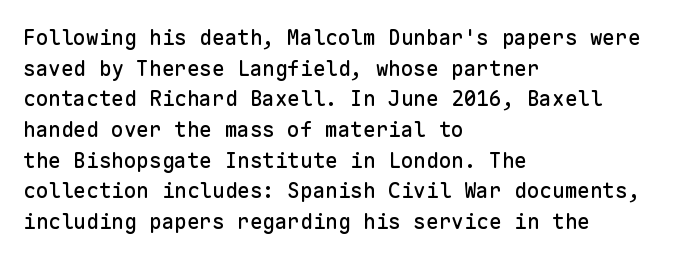
Style check: upright. Quick note: interline space is typical. This sample uses plain, unmodified letter spacing. In CSS terms this would be text-align: left.
